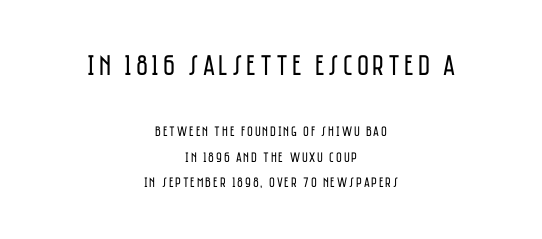
Q: Is the text bold? A: No.
Q: Is the text italic (slanted)? A: No, it is upright.
Q: Is the typeface a serif or a sans-serif typeface? A: Sans-serif.
Q: Is the text underlined? A: No.
Q: How is the paragraph aligned? A: Centered.
Q: Which block of text is set in a larger size, the first (top) or the second (bottom)? A: The first (top) one.
Q: Width (condensed, normal, or wide)? A: Condensed.
Q: Stroke contrast? A: Low.
Q: x-height? A: Large.
Q: Monospaced? A: No.
